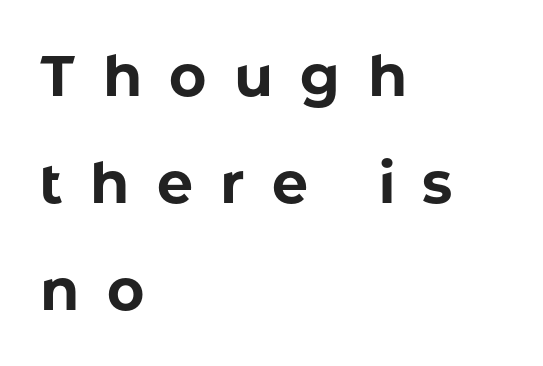
Q: Is the text bold? A: Yes.
Q: Is the text italic (slanted)? A: No, it is upright.
Q: Is the typeface a serif or a sans-serif typeface? A: Sans-serif.
Q: Is the text underlined? A: No.
Q: How is the paragraph aligned? A: Left-aligned.
Q: Is the spacing between letters normal or unusually wide? A: Unusually wide.
Q: Width (condensed, normal, or wide)? A: Normal.
Q: Stroke contrast? A: Low.
Q: x-height? A: Medium.
Q: Monospaced? A: No.
